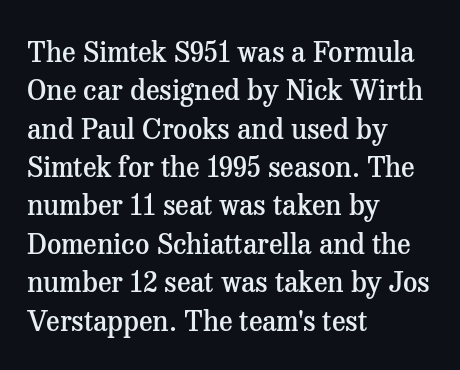
{"serif": "yes", "italic": "no", "bold": "semi", "weight": "semibold", "width": "normal", "stroke_contrast": "medium", "x_height": "medium", "monospaced": "no", "underline": "no", "align": "left", "line_spacing": "normal", "line_spacing_ratio": 1.37, "letter_spacing": "normal", "letter_spacing_em": 0.0, "glyph_px": 28}
